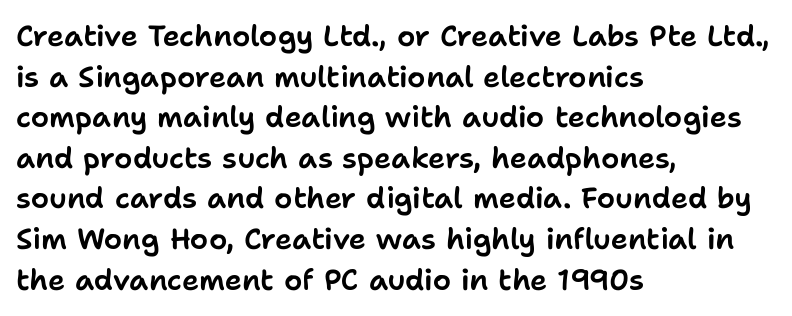
Q: Is the text italic (slanted)? A: No, it is upright.
Q: Is the typeface a serif or a sans-serif typeface? A: Sans-serif.
Q: Is the text underlined? A: No.
Q: How is the paragraph aligned? A: Left-aligned.
Q: Is the spacing between letters normal or unusually wide? A: Normal.
Q: Is the spacing between lines tight, normal or loose? A: Normal.
Q: Width (condensed, normal, or wide)? A: Normal.
Q: Stroke contrast? A: Low.
Q: x-height? A: Medium.
Q: Monospaced? A: No.
